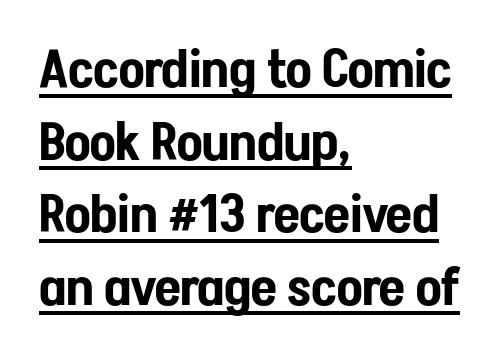
The image shows 53 px condensed sans-serif type, upright; set left-aligned, normal line spacing (1.37x), normal letter spacing, underlined; low stroke contrast and a medium x-height.
